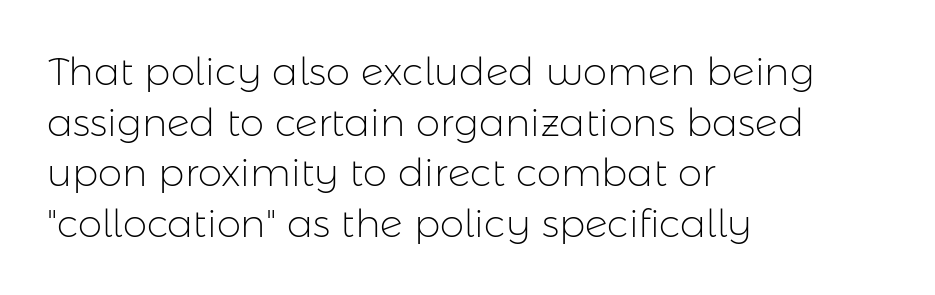
{"serif": "no", "italic": "no", "bold": "no", "weight": "light", "width": "normal", "stroke_contrast": "low", "x_height": "medium", "monospaced": "no", "underline": "no", "align": "left", "line_spacing": "normal", "line_spacing_ratio": 1.3, "letter_spacing": "normal", "letter_spacing_em": 0.0, "glyph_px": 39}
